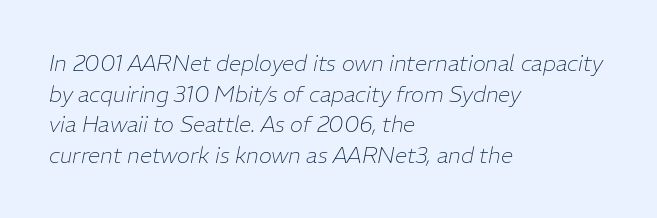
{"italic": "yes", "lean": "right", "slant_degrees": 11, "bold": "no", "underline": "no", "align": "left", "line_spacing": "normal", "line_spacing_ratio": 1.39, "letter_spacing": "normal", "letter_spacing_em": 0.0, "glyph_px": 22}
